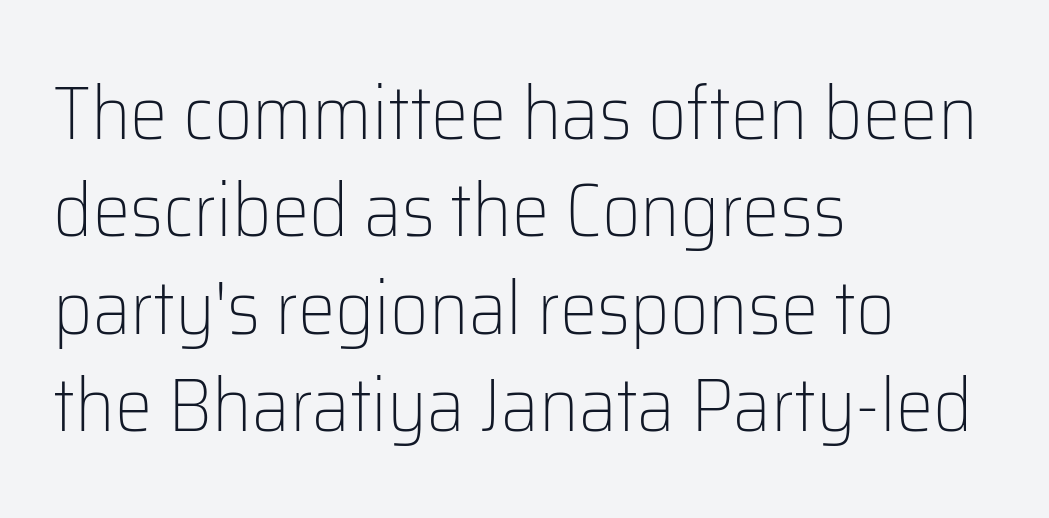
The letters carry no serifs — their stems end cleanly without finishing strokes. Does the leading feel generous? No, just average. Posture: vertical. The weight tops out at a normal text grade. The face used here is proportionally spaced, like ordinary book or web type.
